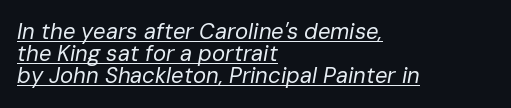
Compared with undecorated copy, this sample adds a rule below the words. Weight: regular or lighter. Does extra space separate the letters? No, they use regular spacing. You can tell it's italic because the verticals aren't actually vertical. Regarding leading, the lines here are crowded together.
